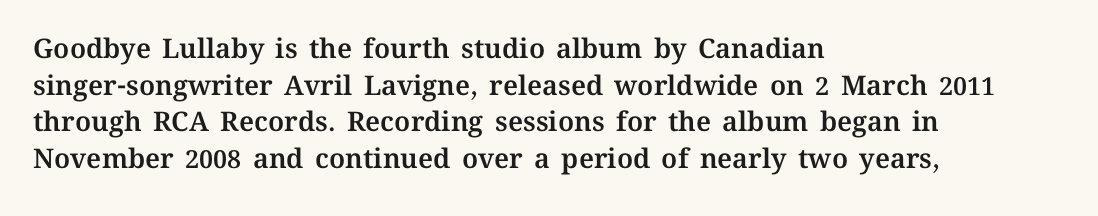
{"italic": "no", "underline": "no", "align": "left", "line_spacing": "normal", "line_spacing_ratio": 1.36, "letter_spacing": "normal", "letter_spacing_em": 0.0, "glyph_px": 27}
